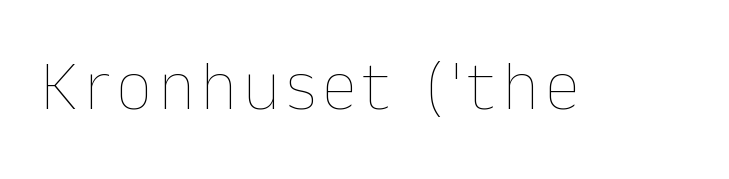
The image shows 70 px thin type, upright; set not underlined; low stroke contrast and a medium x-height.
